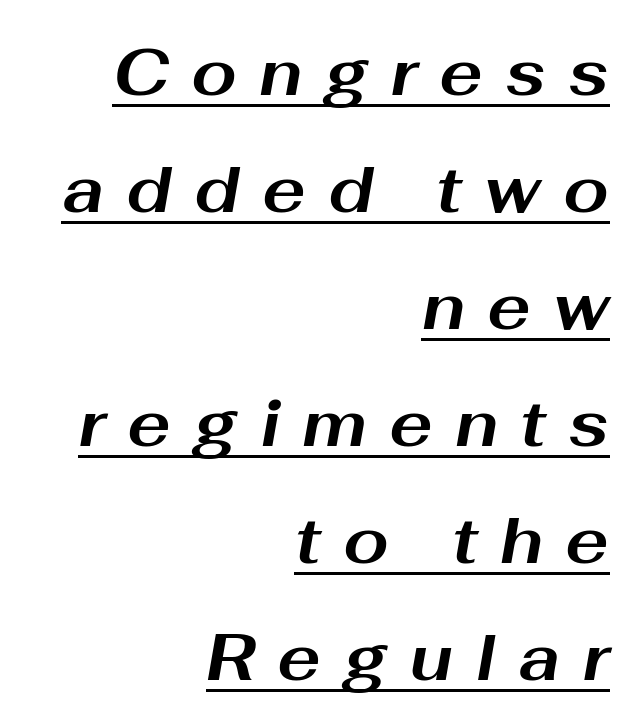
The image shows 65 px bold, wide type, italic (leaning right); set right-aligned, line spacing 1.8x, unusually wide letter spacing (+0.34 em), underlined; medium stroke contrast and a medium x-height.
